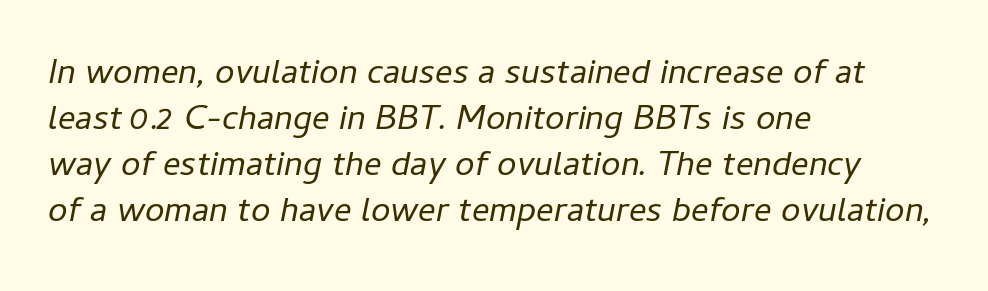
The image shows 35 px regular-weight type, italic (leaning right); set left-aligned, normal line spacing (1.31x), normal letter spacing, not underlined; low stroke contrast and a medium x-height.
